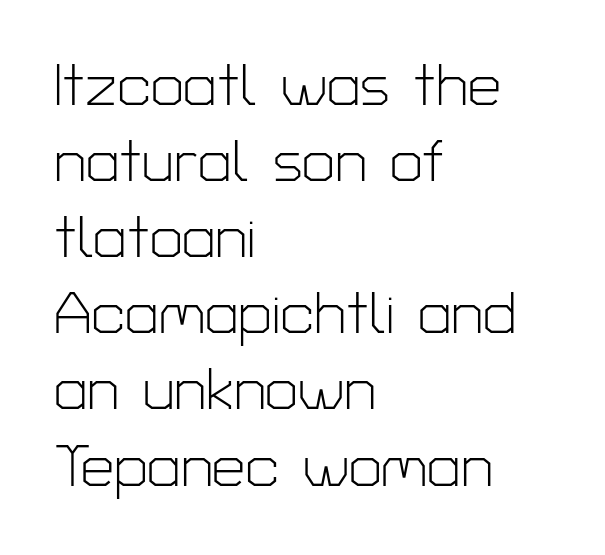
{"serif": "no", "italic": "no", "bold": "no", "weight": "light", "width": "normal", "stroke_contrast": "low", "x_height": "medium", "monospaced": "no", "underline": "no", "align": "left", "line_spacing": "normal", "line_spacing_ratio": 1.29, "letter_spacing": "normal", "letter_spacing_em": 0.0, "glyph_px": 59}
